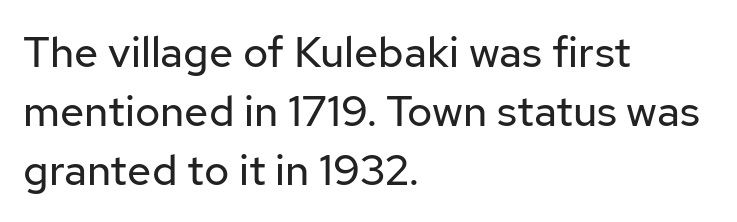
Q: Is the text bold? A: No.
Q: Is the text italic (slanted)? A: No, it is upright.
Q: Is the typeface a serif or a sans-serif typeface? A: Sans-serif.
Q: Is the text underlined? A: No.
Q: How is the paragraph aligned? A: Left-aligned.
Q: Is the spacing between letters normal or unusually wide? A: Normal.
Q: Is the spacing between lines tight, normal or loose? A: Normal.
Q: Width (condensed, normal, or wide)? A: Normal.
Q: Stroke contrast? A: Low.
Q: x-height? A: Medium.
Q: Monospaced? A: No.
